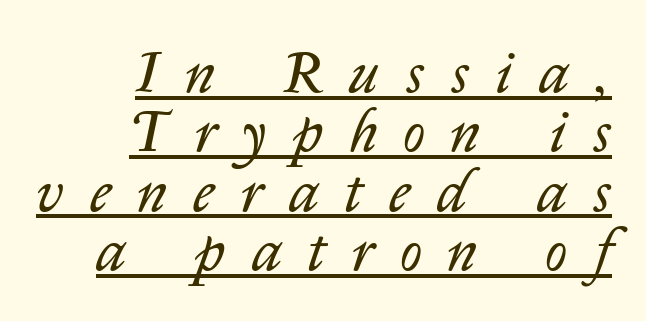
A typesetter would call this proportional, since set widths differ per character. Right-aligned paragraph, ragged on the left. Look at the tracking — it's clearly loosened, letters drifting apart. Weight class: somewhere from thin through regular. You can tell it's italic because the verticals aren't actually vertical. The vertical gap from one line to the next is small.
